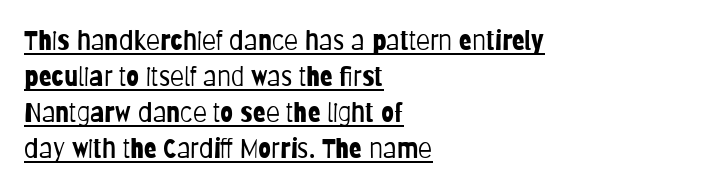
The image shows 26 px text type, upright; set left-aligned, normal line spacing (1.38x), normal letter spacing, underlined.
